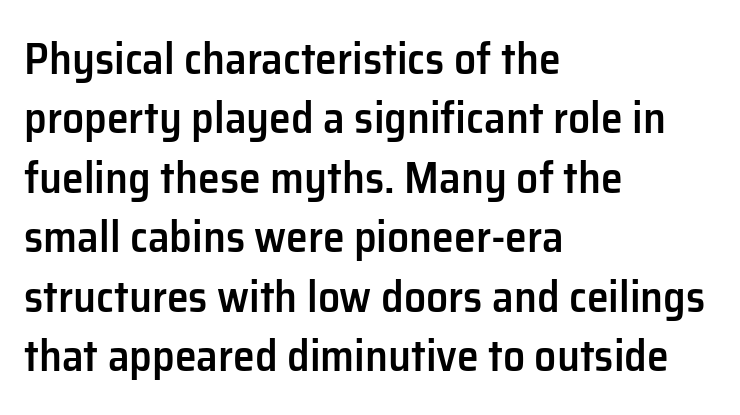
The image shows 44 px semibold sans-serif type, upright; set left-aligned, normal line spacing (1.35x), normal letter spacing, not underlined; low stroke contrast and a medium x-height.
